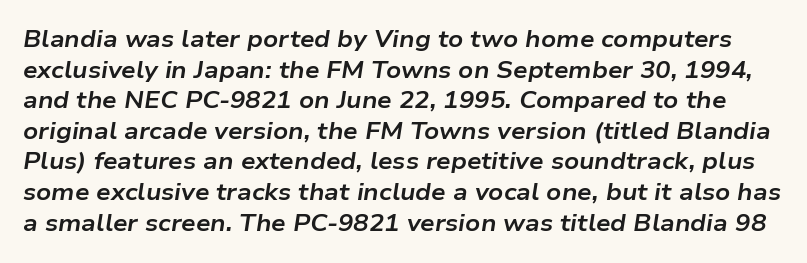
Observe the lean: these are italic letterforms. Weight: bold. There is no visible air inserted between adjacent glyphs. Nobody drew a line under any word here.
